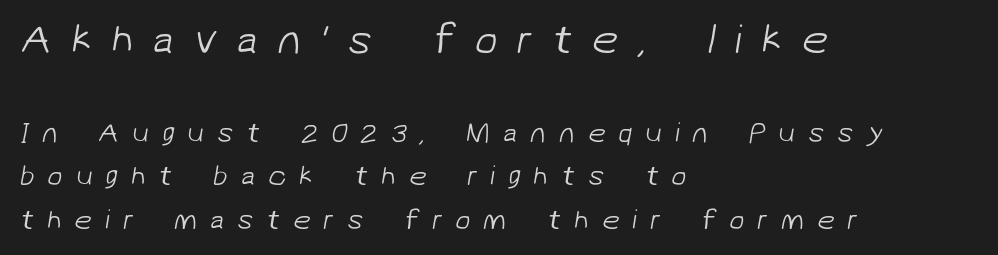
The image shows 42 px light sans-serif type; set left-aligned, normal line spacing (1.57x), unusually wide letter spacing (+0.46 em), not underlined; the first (top) block is 1.5x larger; low stroke contrast and a medium x-height.
